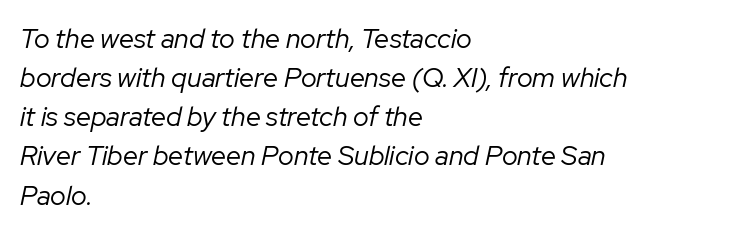
Does the leading feel generous? No, just average. Decoration check: the copy has no underline. The rendering anchors every line to the left-hand side. The letters sit at their default tracking, neither squeezed nor spread. Yep, that's italic — everything's leaning. Think standard paragraph weight, or any step lighter than that.
